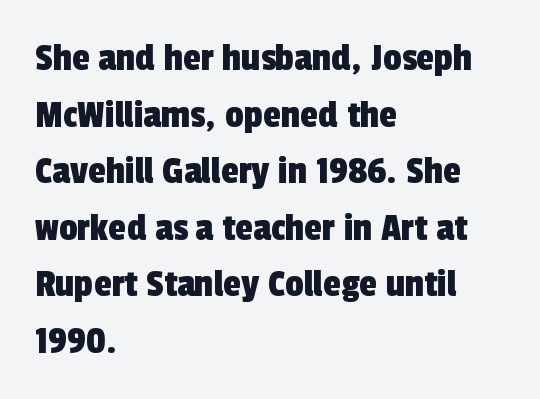
Q: Is the typeface a serif or a sans-serif typeface? A: Sans-serif.
Q: Is the text underlined? A: No.
Q: How is the paragraph aligned? A: Left-aligned.
Q: Is the spacing between letters normal or unusually wide? A: Normal.
Q: Is the spacing between lines tight, normal or loose? A: Normal.
Q: Width (condensed, normal, or wide)? A: Condensed.
Q: x-height? A: Medium.
Q: Monospaced? A: No.
